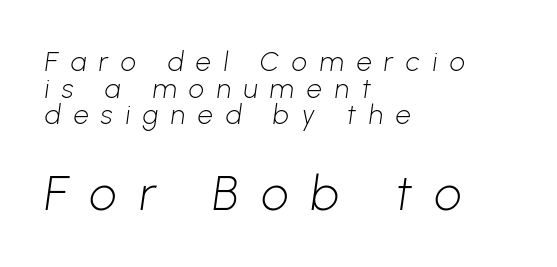
The image shows 48 px light sans-serif type; set left-aligned, tight line spacing (0.99x), unusually wide letter spacing (+0.47 em), not underlined; the second (bottom) block is 1.78x larger; low stroke contrast and a medium x-height.
